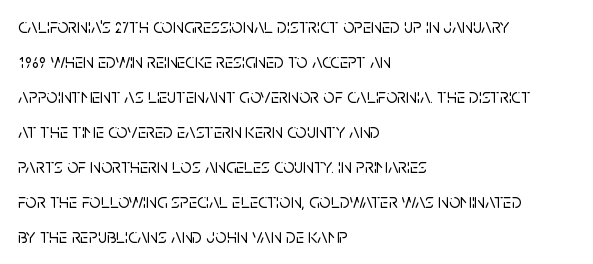
Q: Is the text italic (slanted)? A: No, it is upright.
Q: Is the text underlined? A: No.
Q: How is the paragraph aligned? A: Left-aligned.
Q: Is the spacing between letters normal or unusually wide? A: Normal.
